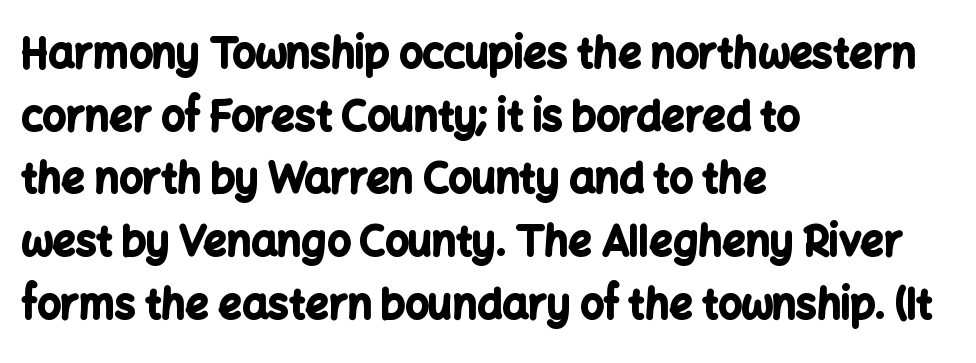
Character widths vary here, with narrow letters taking less room than wide ones. Ordinary non-slanted type is in use. Words float on clear page, feet unadorned. Visually the block forms a straight wall on the left and a jagged coastline on the right.
